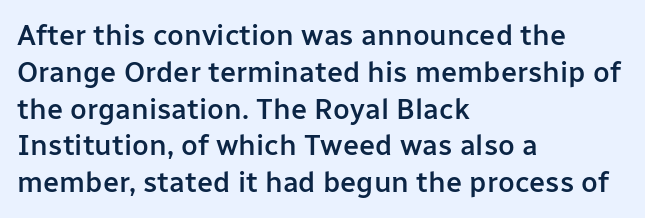
Q: Is the text bold? A: Semi-bold.
Q: Is the text italic (slanted)? A: No, it is upright.
Q: Is the typeface a serif or a sans-serif typeface? A: Sans-serif.
Q: Is the text underlined? A: No.
Q: How is the paragraph aligned? A: Left-aligned.
Q: Is the spacing between letters normal or unusually wide? A: Normal.
Q: Is the spacing between lines tight, normal or loose? A: Normal.
Q: Width (condensed, normal, or wide)? A: Normal.
Q: Stroke contrast? A: Low.
Q: x-height? A: Medium.
Q: Monospaced? A: No.
